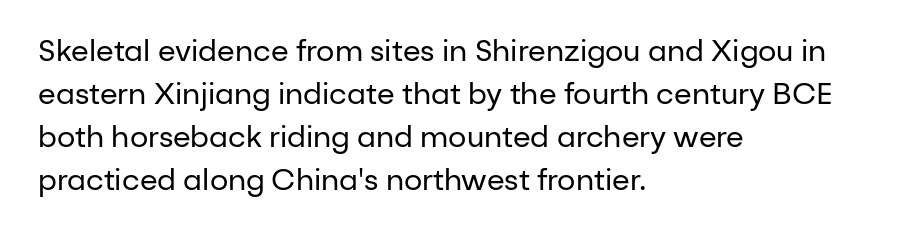
The lines are quadded left. Spacing verdict: proportional, widths tailored to each character. Rows of type keep a routine distance in the vertical direction. Font category for this specimen: sans-serif. The axis of the letterforms is exactly vertical.
